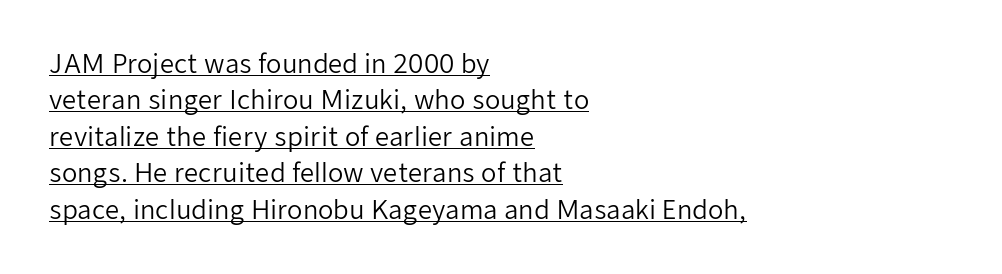
On a weight scale, this lands at 450 or below. A roman cut, with each character standing at attention. Notice how the passage keeps a crisp vertical edge on the left only. Nothing unusual about the tracking: characters are spaced as the font intends. A rule runs beneath these lines of type. Vertical spacing — default.
